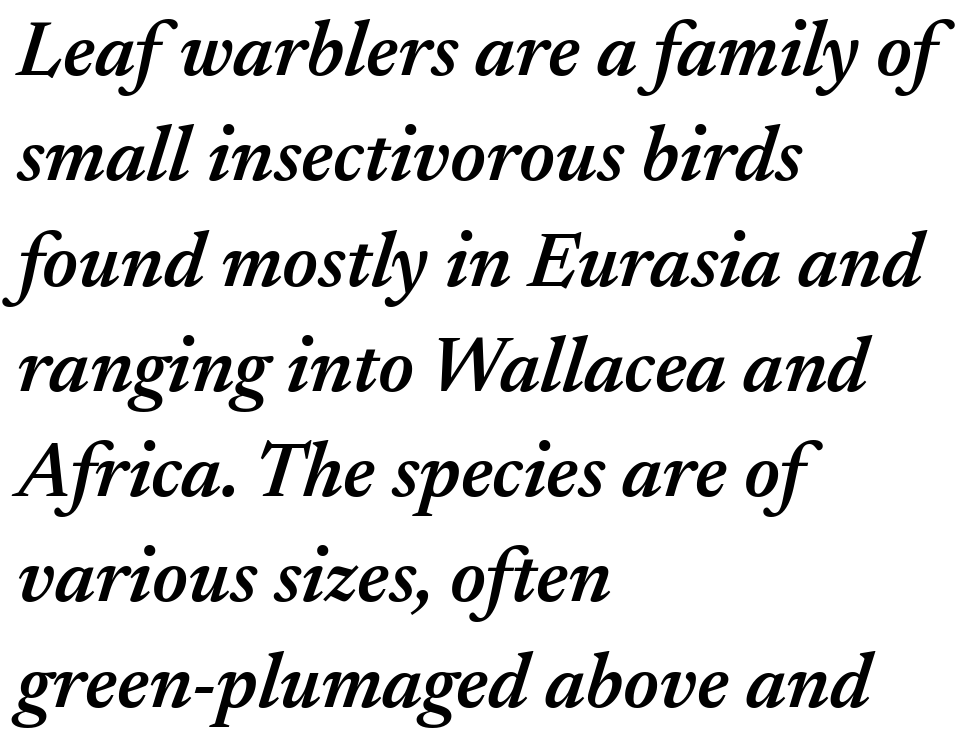
Q: Is the text bold? A: Semi-bold.
Q: Is the text italic (slanted)? A: Yes, it leans right by about 17 degrees.
Q: Is the text underlined? A: No.
Q: How is the paragraph aligned? A: Left-aligned.
Q: Is the spacing between letters normal or unusually wide? A: Normal.
Q: Is the spacing between lines tight, normal or loose? A: Normal.
Q: Width (condensed, normal, or wide)? A: Normal.
Q: Stroke contrast? A: Medium.
Q: x-height? A: Medium.
Q: Monospaced? A: No.
